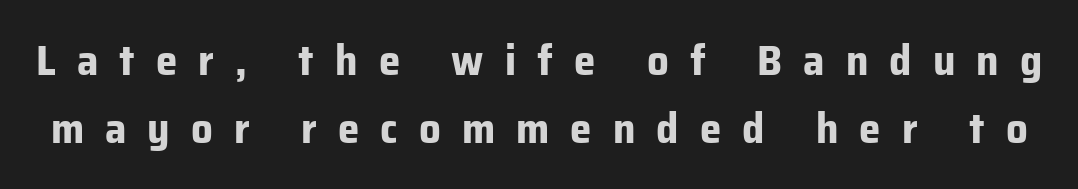
The image shows 43 px bold sans-serif type, upright; set normal line spacing (1.59x), unusually wide letter spacing (+0.49 em), not underlined; low stroke contrast and a medium x-height.
